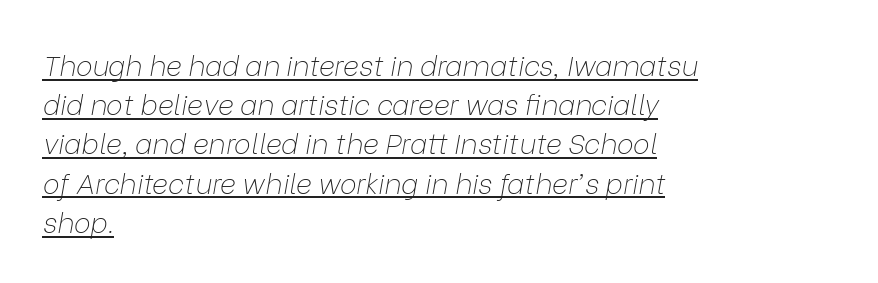
Students, observe: this is what conventionally led text looks like. Nothing unusual about the tracking: characters are spaced as the font intends. The words here are underlined. Note the varied advance widths — an 'i' is clearly narrower than an 'm'.
